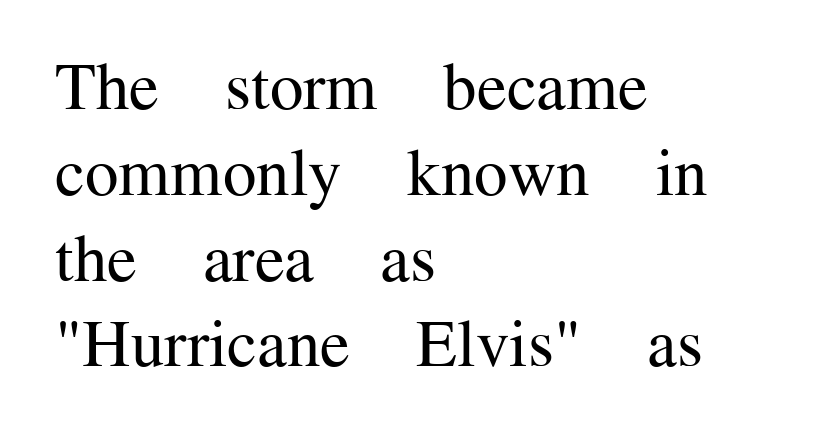
The vertical gap from one line to the next is medium. Here the designer chose a conventional face with non-uniform glyph widths. When letters stand straight like this, we call the style roman or upright. Think standard paragraph weight, or any step lighter than that. Teacher's note: observe the even left margin — that is flush-left alignment. No extra tracking has been applied to these lines.
